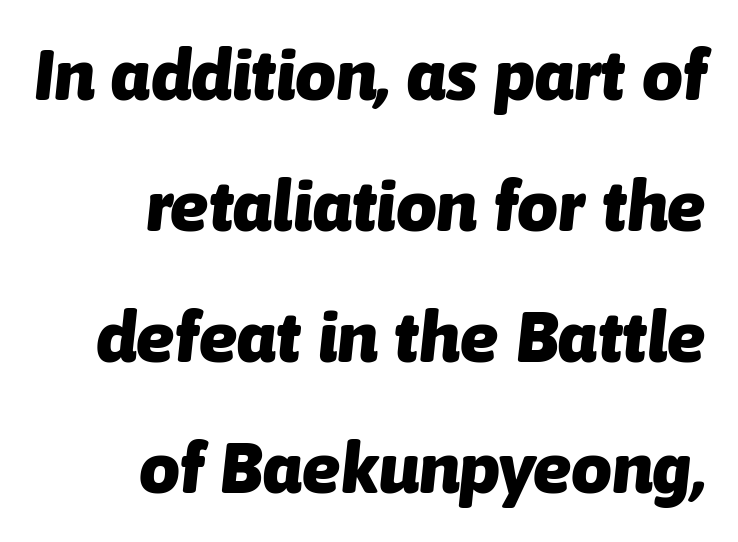
Q: Is the text bold? A: Yes.
Q: Is the text italic (slanted)? A: Yes, it leans right by about 6 degrees.
Q: Is the text underlined? A: No.
Q: How is the paragraph aligned? A: Right-aligned.
Q: Is the spacing between letters normal or unusually wide? A: Normal.
Q: Width (condensed, normal, or wide)? A: Normal.
Q: Stroke contrast? A: Low.
Q: x-height? A: Medium.
Q: Monospaced? A: No.
